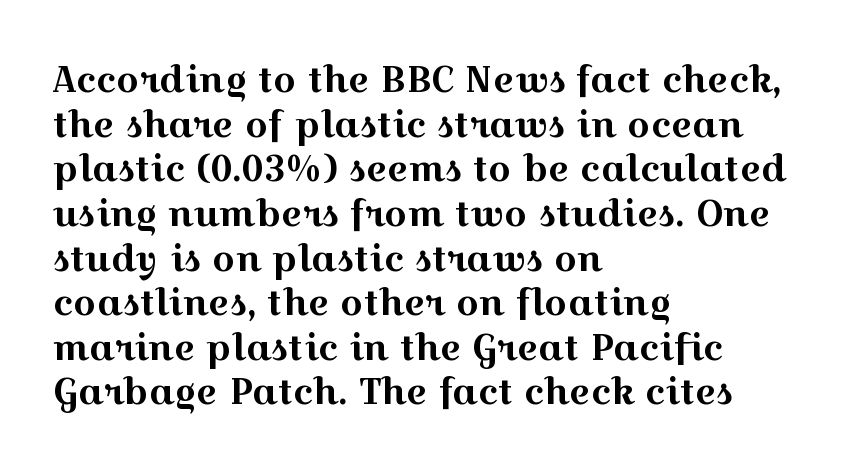
Q: Is the text italic (slanted)? A: No, it is upright.
Q: Is the typeface a serif or a sans-serif typeface? A: Serif.
Q: Is the text underlined? A: No.
Q: How is the paragraph aligned? A: Left-aligned.
Q: Is the spacing between letters normal or unusually wide? A: Normal.
Q: Width (condensed, normal, or wide)? A: Wide.
Q: x-height? A: Medium.
Q: Monospaced? A: No.
